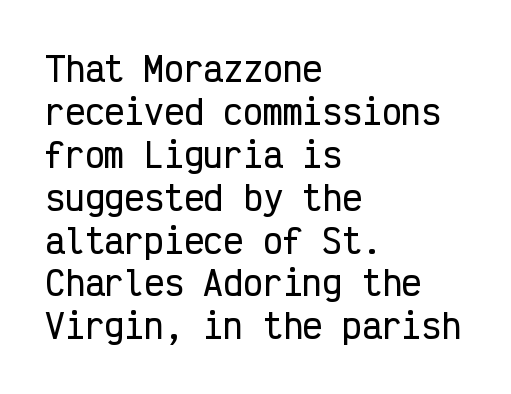
The image shows 33 px condensed sans-serif type, upright, monospaced; set left-aligned, normal line spacing (1.3x), normal letter spacing, not underlined; low stroke contrast and a medium x-height.
